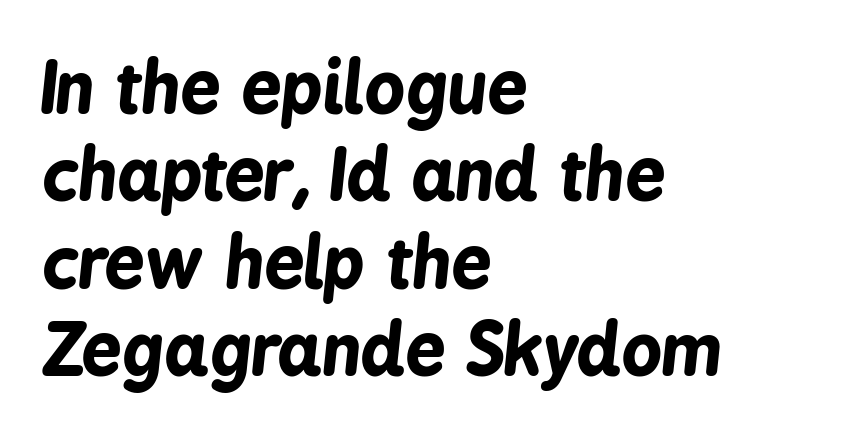
The image shows 71 px bold, condensed type, italic (leaning right); set left-aligned, line spacing 1.23x, normal letter spacing, not underlined; low stroke contrast and a medium x-height.
